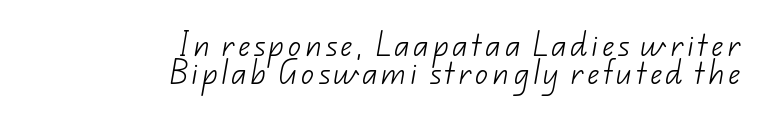
{"bold": "no", "underline": "no", "align": "right", "line_spacing": "tight", "line_spacing_ratio": 1.07, "glyph_px": 26}
